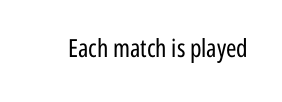
The image shows 25 px text type, upright; set normal letter spacing, not underlined.
